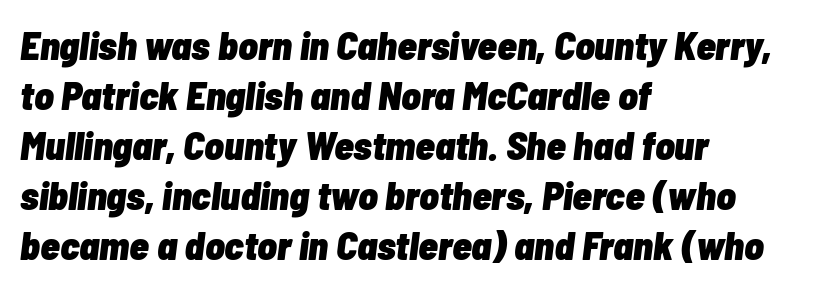
Q: Is the text bold? A: Yes.
Q: Is the text italic (slanted)? A: Yes, it leans right by about 7 degrees.
Q: Is the text underlined? A: No.
Q: How is the paragraph aligned? A: Left-aligned.
Q: Is the spacing between letters normal or unusually wide? A: Normal.
Q: Is the spacing between lines tight, normal or loose? A: Normal.
Q: Width (condensed, normal, or wide)? A: Condensed.
Q: Stroke contrast? A: Low.
Q: x-height? A: Medium.
Q: Monospaced? A: No.
